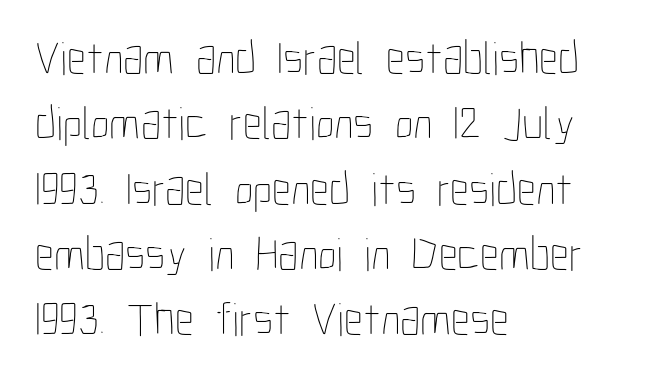
{"italic": "no", "bold": "no", "weight": "thin", "width": "condensed", "stroke_contrast": "low", "x_height": "medium", "monospaced": "no", "underline": "no", "align": "left", "line_spacing": "normal", "line_spacing_ratio": 1.39, "letter_spacing": "normal", "letter_spacing_em": 0.0, "glyph_px": 47}
